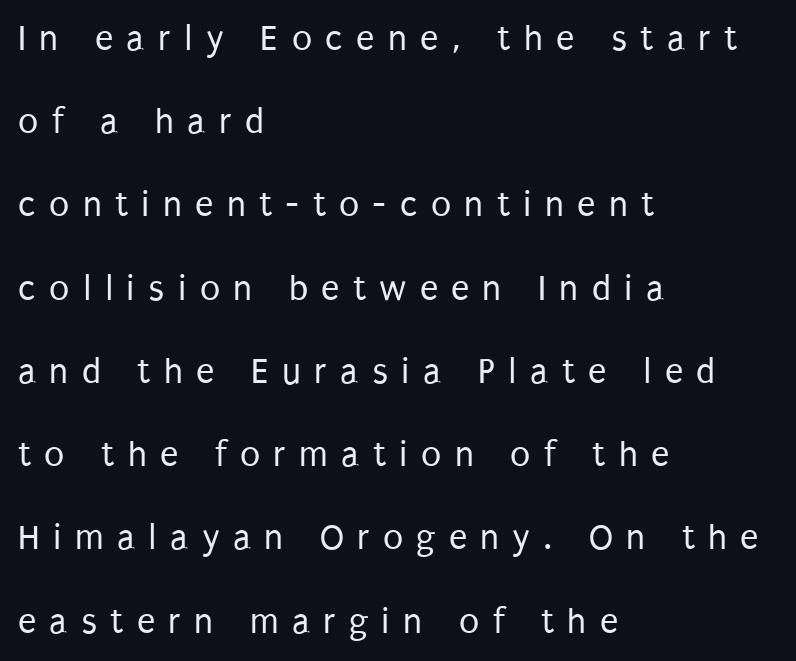
These lines are rendered in a variable-pitch font. This rendering employs a face without finishing strokes, i.e., a sans-serif. Type without underlining. In terms of posture, this sample is upright. These lines have a slow, spaced-out rhythm from letter to letter. The passage shown stacks its lines with a broad gap.
